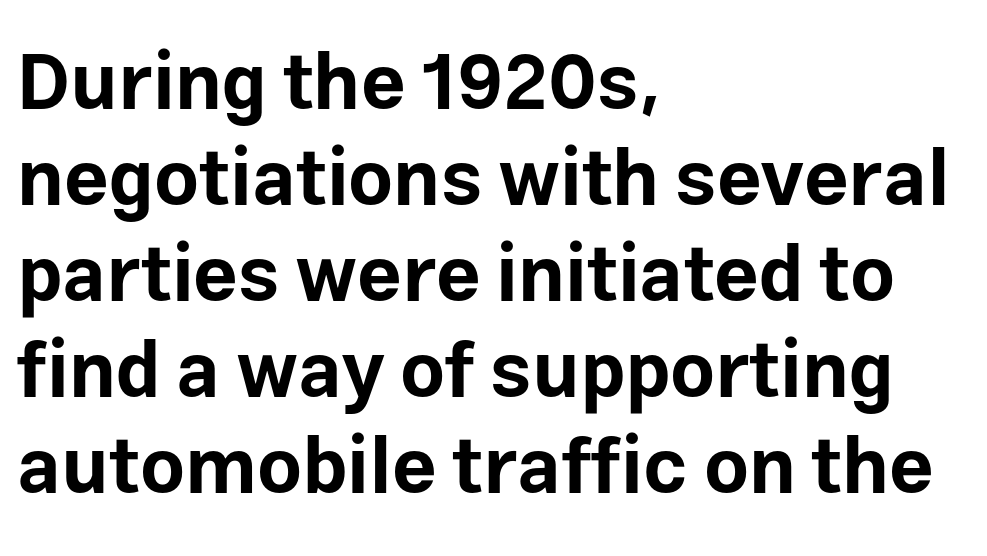
The image shows 78 px bold sans-serif type, upright; set left-aligned, line spacing 1.23x, normal letter spacing, not underlined; low stroke contrast and a medium x-height.
